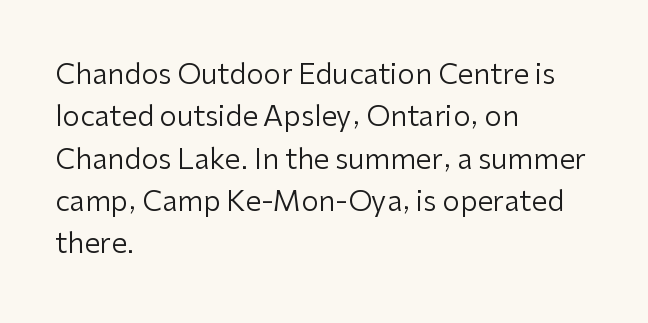
The image shows 28 px regular-weight sans-serif type, upright; set left-aligned, normal line spacing (1.51x), normal letter spacing, not underlined; low stroke contrast and a medium x-height.
